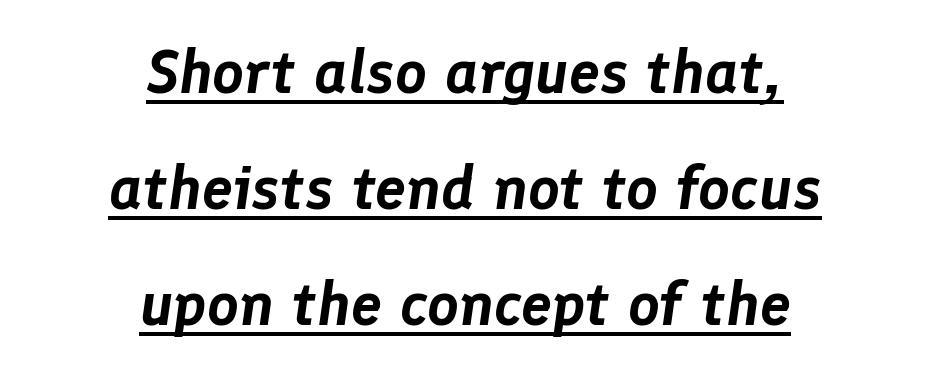
The image shows 62 px text type, italic (leaning right); set centered, line spacing 1.87x, normal letter spacing, underlined; low stroke contrast and a medium x-height.
